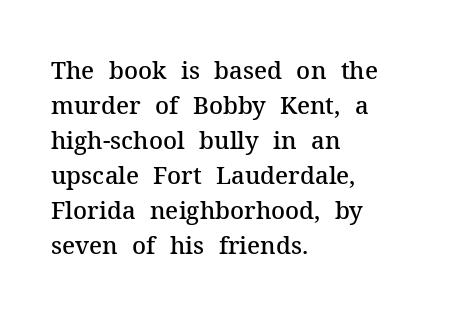
The image shows 24 px text type, upright; set left-aligned, normal line spacing (1.46x), normal letter spacing, not underlined.
